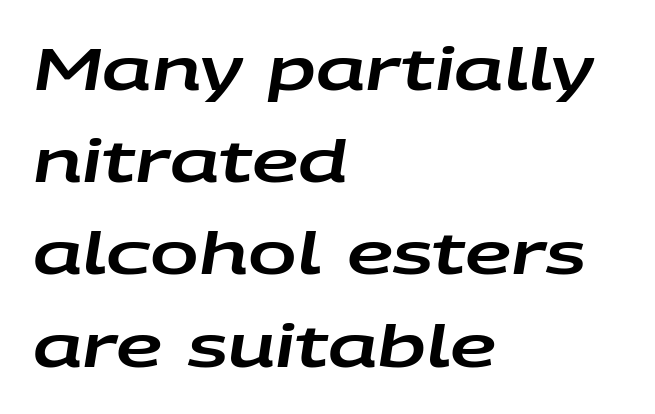
{"italic": "yes", "lean": "right", "slant_degrees": 9, "width": "wide", "stroke_contrast": "low", "x_height": "large", "monospaced": "no", "underline": "no", "align": "left", "line_spacing": "normal", "line_spacing_ratio": 1.59, "letter_spacing": "normal", "letter_spacing_em": 0.0, "glyph_px": 58}
